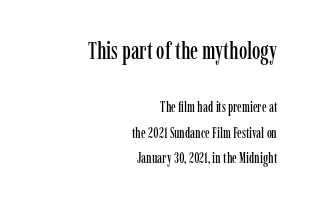
The image shows 24 px text type, upright; set right-aligned, line spacing 1.8x, normal letter spacing, not underlined; the first (top) block is 1.71x larger.
